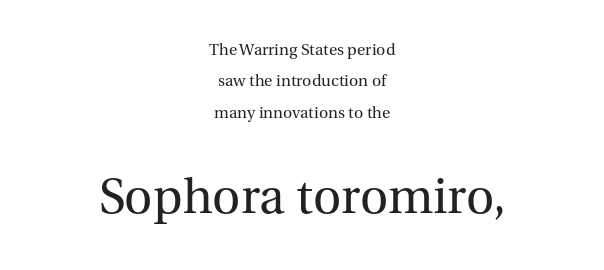
The image shows 49 px regular-weight serif type, upright; set centered, loose line spacing (1.96x), normal letter spacing, not underlined; the second (bottom) block is 3.06x larger; medium stroke contrast and a medium x-height.
